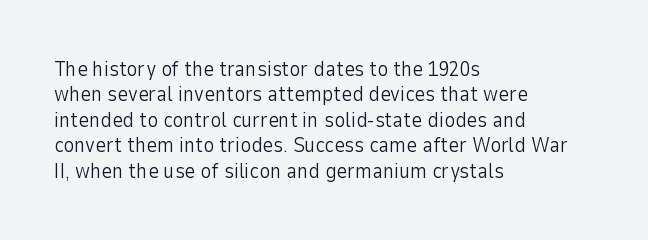
Q: Is the text bold? A: No.
Q: Is the text italic (slanted)? A: No, it is upright.
Q: Is the text underlined? A: No.
Q: How is the paragraph aligned? A: Left-aligned.
Q: Is the spacing between letters normal or unusually wide? A: Normal.
